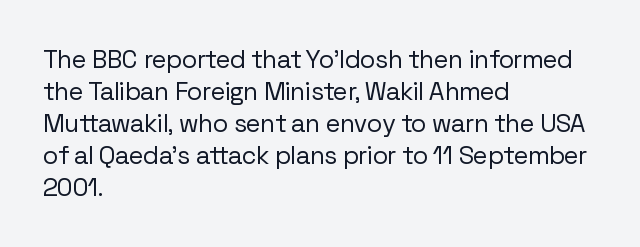
The image shows 25 px text type, upright; set left-aligned, normal line spacing (1.28x), normal letter spacing, not underlined.
